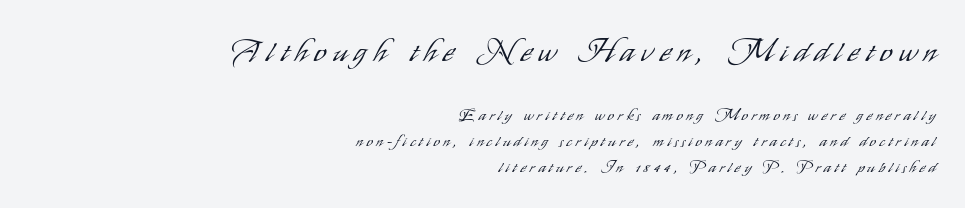
Q: Is the text bold? A: No.
Q: Is the text italic (slanted)? A: Yes.
Q: Is the typeface a serif or a sans-serif typeface? A: Sans-serif.
Q: Is the text underlined? A: No.
Q: How is the paragraph aligned? A: Right-aligned.
Q: Is the spacing between letters normal or unusually wide? A: Unusually wide.
Q: Is the spacing between lines tight, normal or loose? A: Normal.
Q: Which block of text is set in a larger size, the first (top) or the second (bottom)? A: The first (top) one.
Q: Width (condensed, normal, or wide)? A: Condensed.
Q: Stroke contrast? A: Low.
Q: x-height? A: Small.
Q: Monospaced? A: No.
